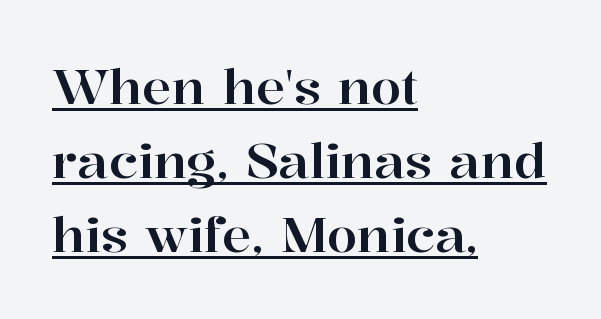
The image shows 49 px serif type, upright; set left-aligned, normal line spacing (1.51x), normal letter spacing, underlined; high stroke contrast and a medium x-height.
